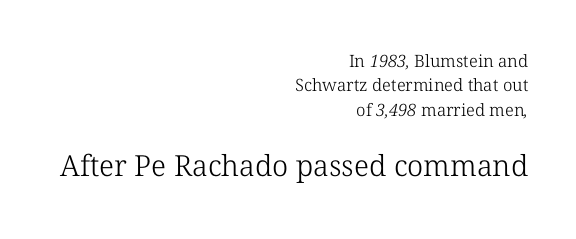
{"serif": "yes", "bold": "no", "weight": "light", "width": "normal", "stroke_contrast": "low", "x_height": "medium", "monospaced": "no", "underline": "no", "align": "right", "line_spacing": "normal", "line_spacing_ratio": 1.44, "letter_spacing": "normal", "letter_spacing_em": 0.0, "larger_block": "second", "size_ratio": 1.71, "glyph_px": 29}
